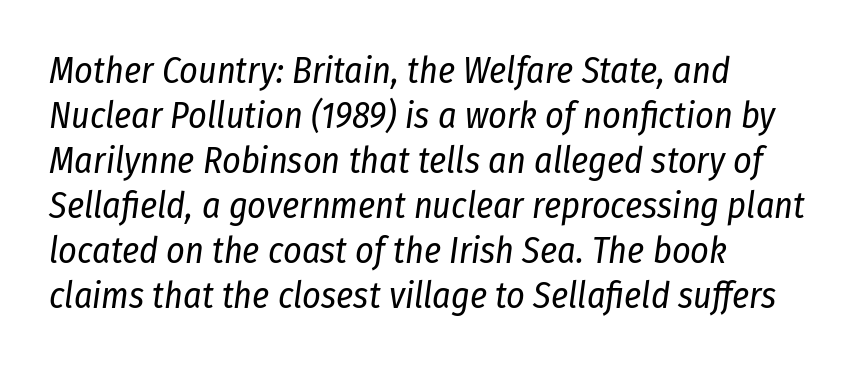
{"italic": "yes", "lean": "right", "slant_degrees": 8, "bold": "no", "weight": "regular", "width": "condensed", "stroke_contrast": "low", "x_height": "medium", "monospaced": "no", "underline": "no", "align": "left", "line_spacing": "normal", "line_spacing_ratio": 1.25, "letter_spacing": "normal", "letter_spacing_em": 0.0, "glyph_px": 36}
